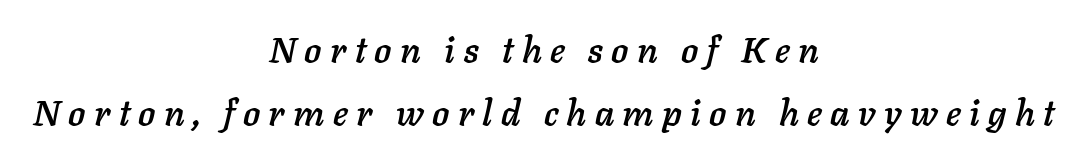
There's an unmistakable incline to the writing here. Line starts and ends both wander, symmetrically. The rendering uses natural spacing where letterforms have individual widths. Glyph-to-glyph distance is far greater than everyday printed text. Descenders hang freely into open space.
